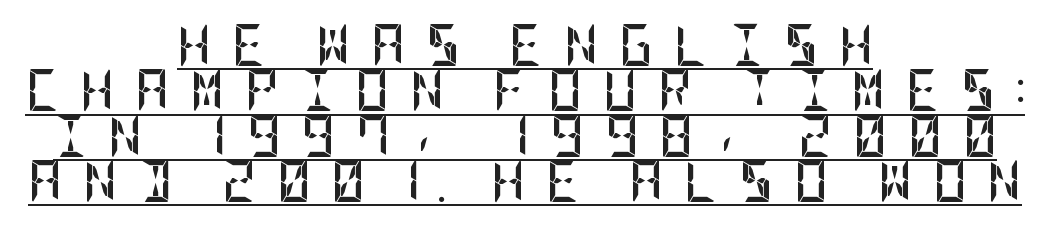
The image shows 42 px semibold, condensed sans-serif type, upright; set centered, tight line spacing (1.08x), unusually wide letter spacing (+0.49 em), underlined; low stroke contrast and a large x-height.
